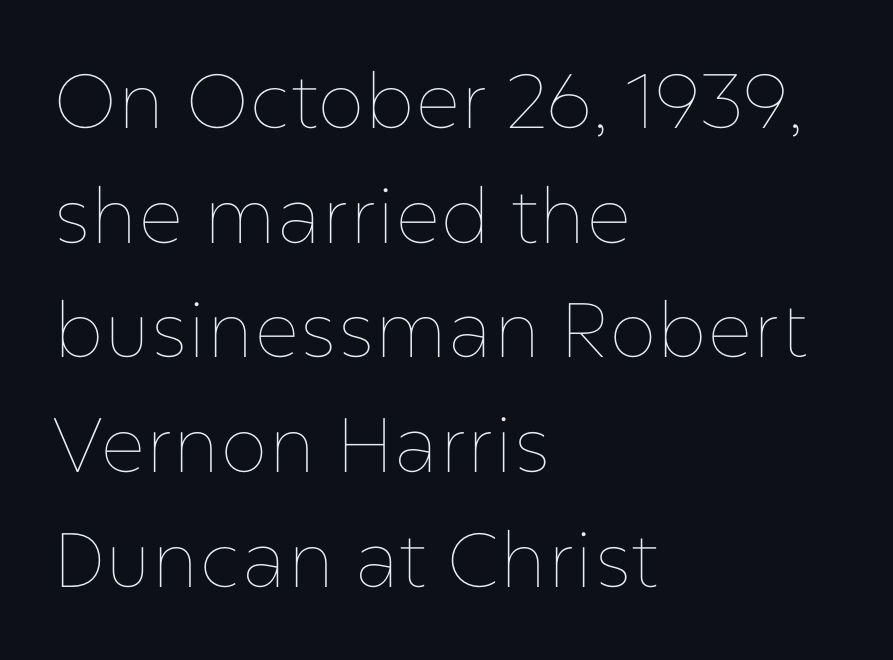
{"italic": "no", "bold": "no", "weight": "thin", "width": "normal", "stroke_contrast": "low", "x_height": "medium", "monospaced": "no", "underline": "no", "align": "left", "line_spacing": "normal", "line_spacing_ratio": 1.49, "letter_spacing": "normal", "letter_spacing_em": 0.0, "glyph_px": 77}
